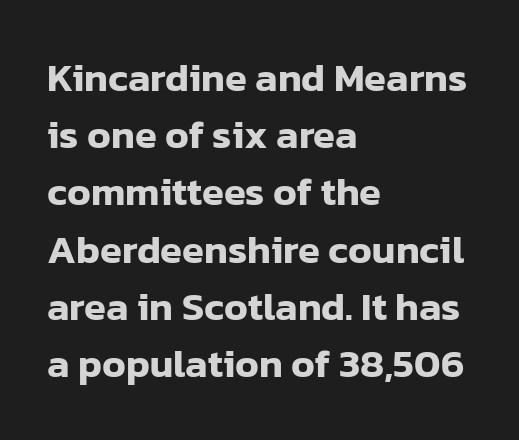
Serifs: no, the terminals of the letterforms are clean. How are the letters spaced? Ordinarily, with no added tracking. One glance says typical: line gaps are just what's usual. Line beginnings align vertically; line endings do not.
